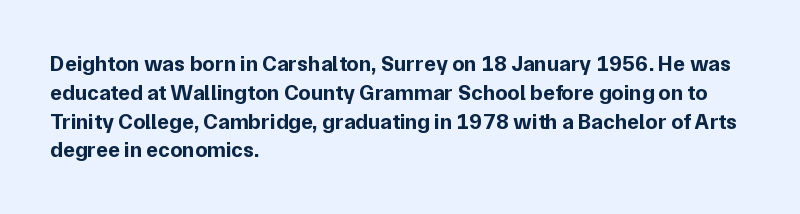
{"italic": "no", "bold": "yes", "underline": "no", "align": "left", "line_spacing": "normal", "line_spacing_ratio": 1.31, "letter_spacing": "normal", "letter_spacing_em": 0.0, "glyph_px": 22}
